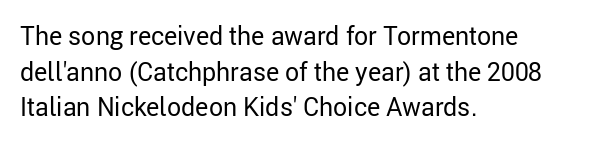
{"italic": "no", "bold": "no", "underline": "no", "align": "left", "line_spacing": "normal", "line_spacing_ratio": 1.43, "letter_spacing": "normal", "letter_spacing_em": 0.0, "glyph_px": 25}
